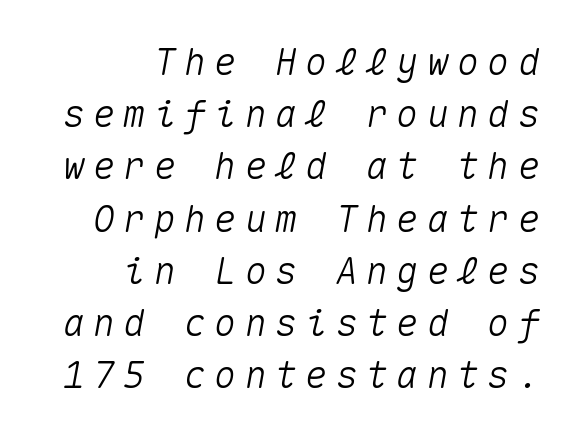
{"italic": "yes", "lean": "right", "slant_degrees": 10, "width": "normal", "stroke_contrast": "medium", "x_height": "medium", "monospaced": "yes", "underline": "no", "align": "right", "line_spacing": "normal", "line_spacing_ratio": 1.41, "letter_spacing": "wide", "letter_spacing_em": 0.22, "glyph_px": 37}
